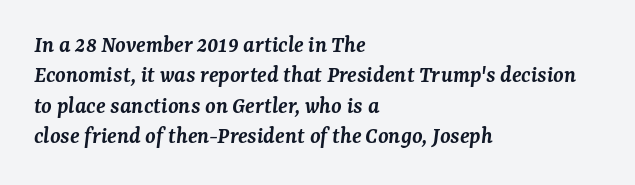
{"italic": "yes", "lean": "right", "slant_degrees": 7, "bold": "semi", "underline": "no", "align": "left", "line_spacing": "normal", "line_spacing_ratio": 1.27, "letter_spacing": "normal", "letter_spacing_em": 0.0, "glyph_px": 24}
